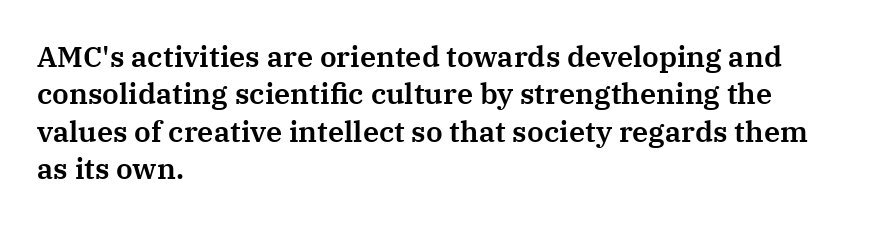
No word sits above an underline. If you drew a ruler down the left edge, every line would touch it. Here the designer chose a conventional face with non-uniform glyph widths. The characters display serif detailing at their extremities. This sample uses plain, unmodified letter spacing. Tall strokes in this sample are plumb rather than angled.
